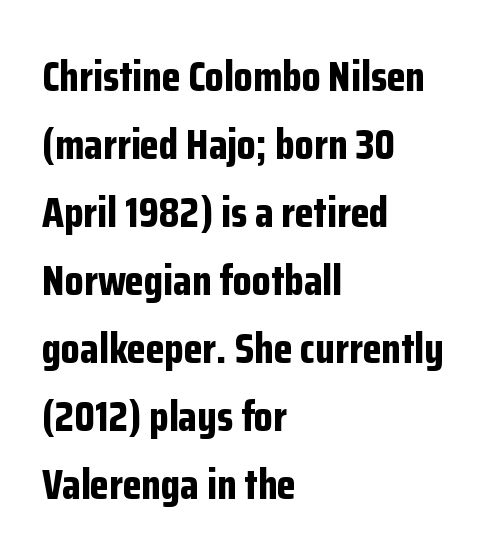
Glyph-to-glyph distance matches everyday printed text. Look at the bottom of the vertical strokes: they stop flat, with no serifs. What's the leading like? Ordinary, nothing unusual. Check under the words: just untouched page.
